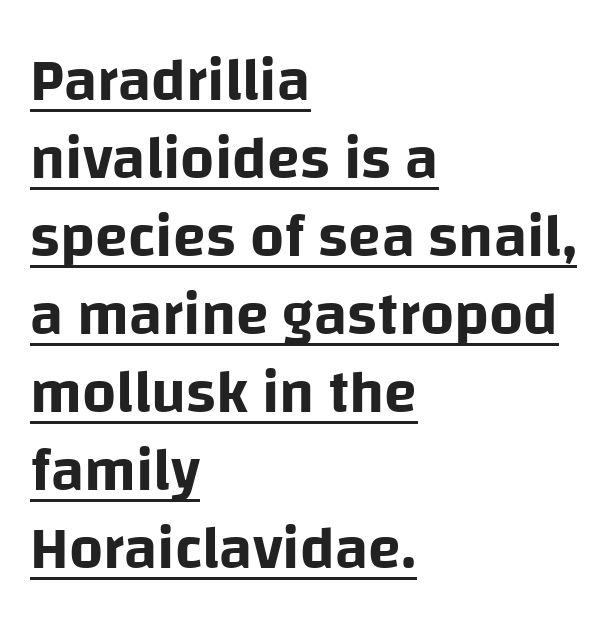
Look at the tracking — it's just the regular setting, nothing added. Looks like someone drew a line under every word here. Vertical spacing — default. Horizontal alignment here is leftward, the default for most running prose.
